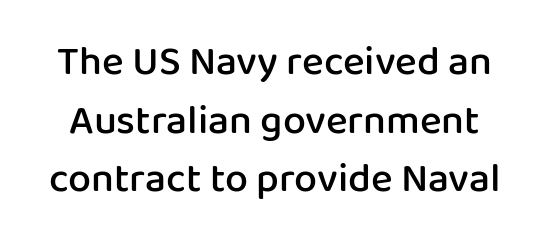
Q: Is the text bold? A: Semi-bold.
Q: Is the text italic (slanted)? A: No, it is upright.
Q: Is the typeface a serif or a sans-serif typeface? A: Sans-serif.
Q: Is the text underlined? A: No.
Q: Is the spacing between letters normal or unusually wide? A: Normal.
Q: Is the spacing between lines tight, normal or loose? A: Normal.
Q: Width (condensed, normal, or wide)? A: Normal.
Q: Stroke contrast? A: Low.
Q: x-height? A: Medium.
Q: Monospaced? A: No.
